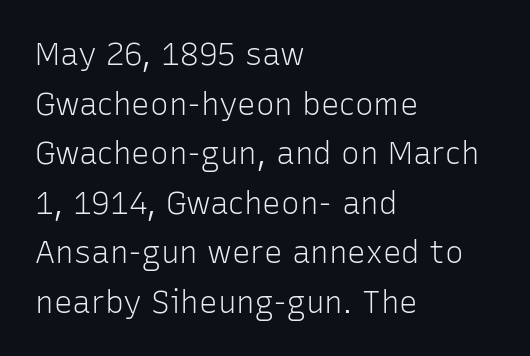
Q: Is the text bold? A: No.
Q: Is the text italic (slanted)? A: No, it is upright.
Q: Is the typeface a serif or a sans-serif typeface? A: Sans-serif.
Q: Is the text underlined? A: No.
Q: How is the paragraph aligned? A: Left-aligned.
Q: Is the spacing between letters normal or unusually wide? A: Normal.
Q: Is the spacing between lines tight, normal or loose? A: Normal.
Q: Width (condensed, normal, or wide)? A: Normal.
Q: Stroke contrast? A: Low.
Q: x-height? A: Medium.
Q: Monospaced? A: No.
